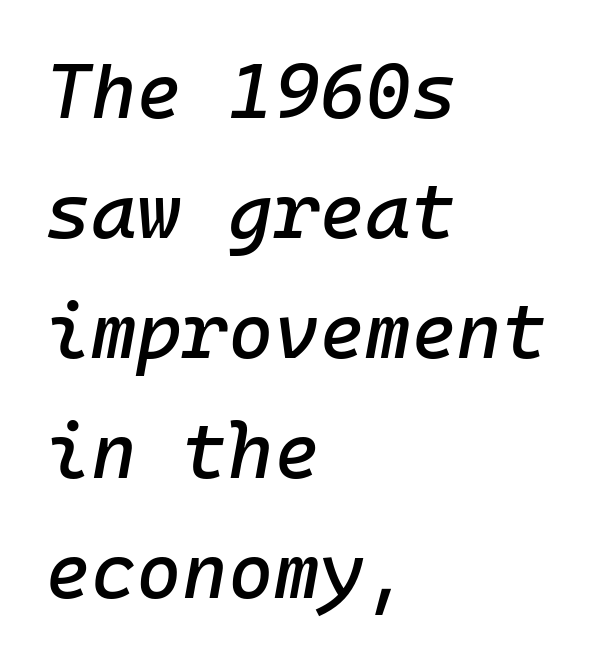
Letters rest on an invisible, unmarked baseline. The space between consecutive lines is moderate. Every character here occupies the same horizontal width, giving the sample a typewriter-like rhythm. These lines are set flush left with a ragged right edge.
